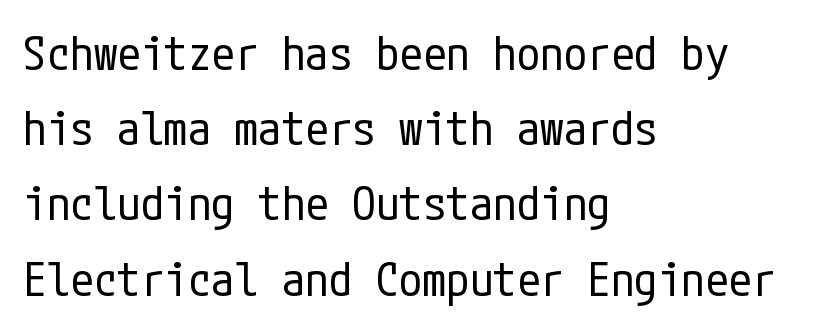
Q: Is the text bold? A: No.
Q: Is the text italic (slanted)? A: No, it is upright.
Q: Is the typeface a serif or a sans-serif typeface? A: Sans-serif.
Q: Is the text underlined? A: No.
Q: How is the paragraph aligned? A: Left-aligned.
Q: Is the spacing between letters normal or unusually wide? A: Normal.
Q: Is the spacing between lines tight, normal or loose? A: Normal.
Q: Width (condensed, normal, or wide)? A: Condensed.
Q: Stroke contrast? A: Low.
Q: x-height? A: Medium.
